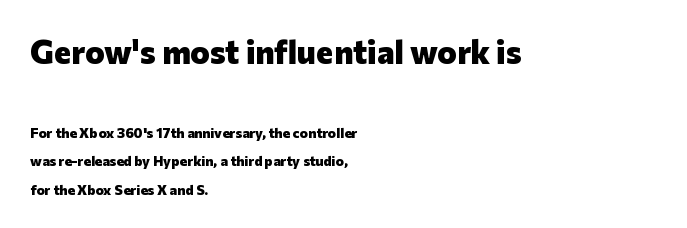
Do the characters align in a grid? No, the font is proportional. These lines are composed in type without serifs. In terms of letterspacing, this is plain default setting. Size hierarchy here favors the leading block over the trailing one. The designer dialed line spacing up above the default. The lines are quadded left.
